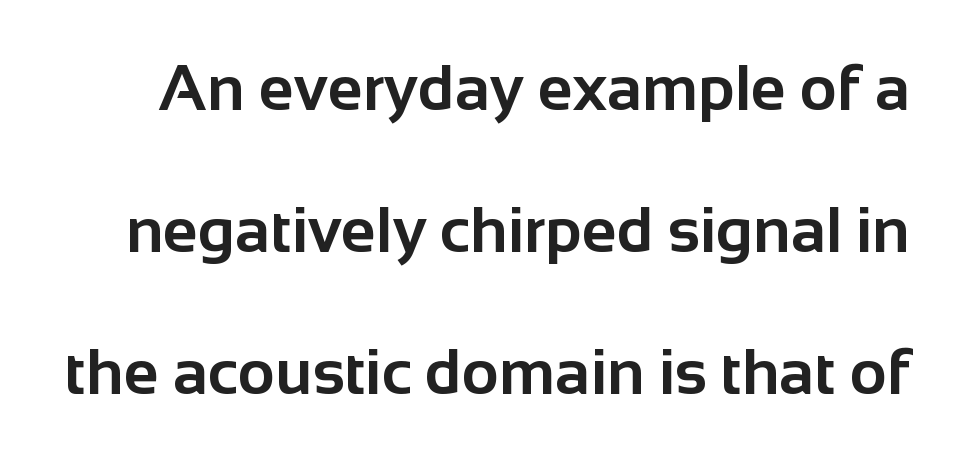
Type without underlining. The rendering keeps characters at their native spacing. Do the letters lean? They stand straight. Leading: increased. Proportional: the letters do not fall into vertical columns. Emphasis by weight is at full strength: bold.
